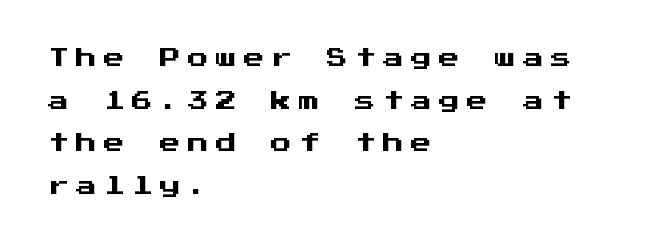
The image shows 21 px text type, upright; set left-aligned, loose line spacing (2.03x), unusually wide letter spacing (+0.33 em), not underlined.
